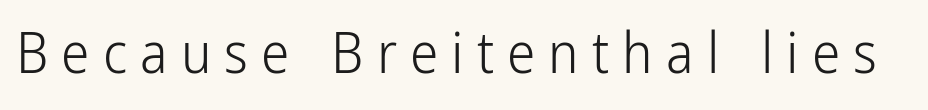
Q: Is the text bold? A: No.
Q: Is the text italic (slanted)? A: No, it is upright.
Q: Is the typeface a serif or a sans-serif typeface? A: Sans-serif.
Q: Is the text underlined? A: No.
Q: Is the spacing between letters normal or unusually wide? A: Unusually wide.
Q: Width (condensed, normal, or wide)? A: Condensed.
Q: Stroke contrast? A: Low.
Q: x-height? A: Medium.
Q: Monospaced? A: No.
